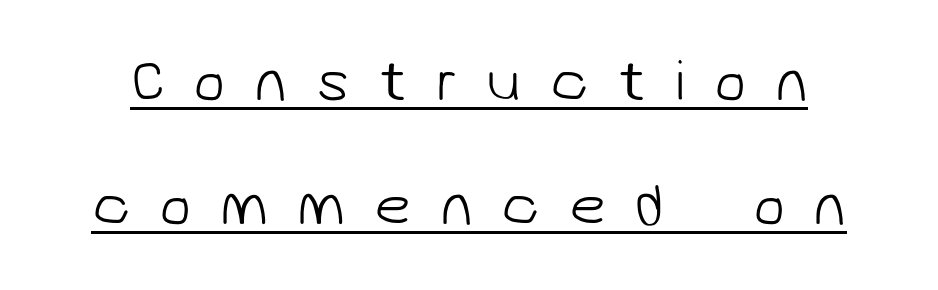
The image shows 58 px light sans-serif type; set loose line spacing (2.14x), unusually wide letter spacing (+0.5 em), underlined; low stroke contrast and a medium x-height.
